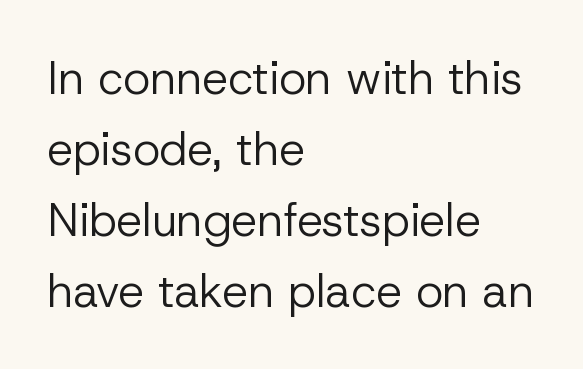
{"serif": "no", "italic": "no", "bold": "no", "weight": "regular", "width": "normal", "stroke_contrast": "low", "x_height": "medium", "monospaced": "no", "underline": "no", "align": "left", "line_spacing": "normal", "line_spacing_ratio": 1.54, "letter_spacing": "normal", "letter_spacing_em": 0.0, "glyph_px": 46}
